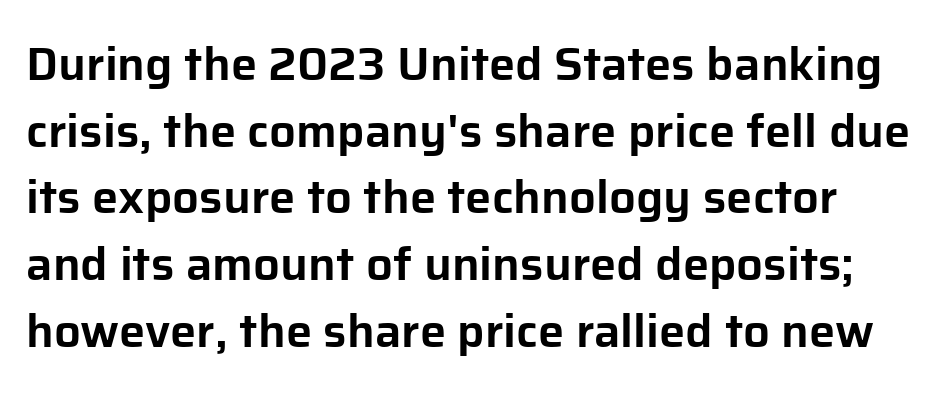
{"serif": "no", "italic": "no", "width": "normal", "stroke_contrast": "low", "x_height": "medium", "monospaced": "no", "underline": "no", "line_spacing": "normal", "line_spacing_ratio": 1.42, "letter_spacing": "normal", "letter_spacing_em": 0.0, "glyph_px": 47}
